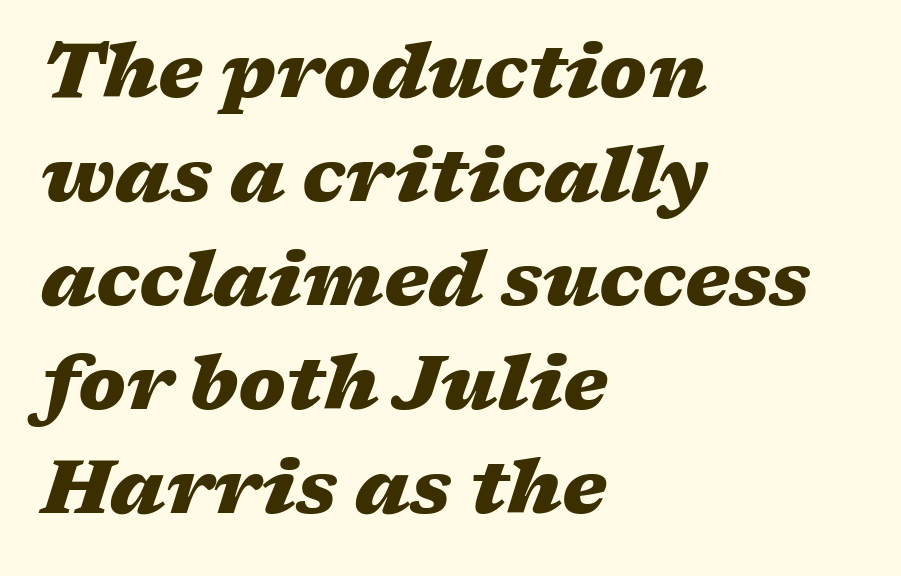
You could not count columns in this text — the font is proportionally spaced. Alignment: flush left. Is the letter spacing exaggerated? No — it looks like the ordinary default. Vertically, the passage feels balanced, rows spaced as you'd expect. Slant detected: the letters are inclined. What weight is shown? A full bold with thick strokes.
